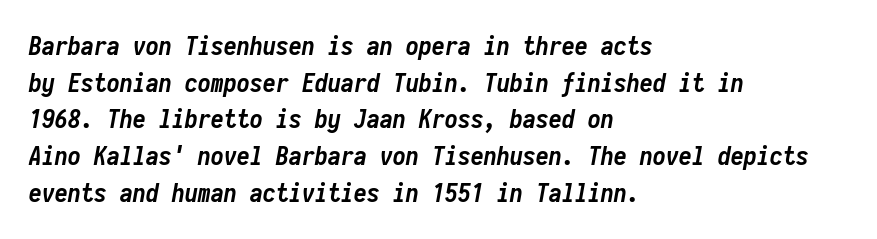
Between one letter and the next there's only the usual sliver of space. Is the type slanted? Yes — the strokes lean at a clear angle. Typeset ragged right — the left edge is the straight one. Clear beneath every line of the passage.
